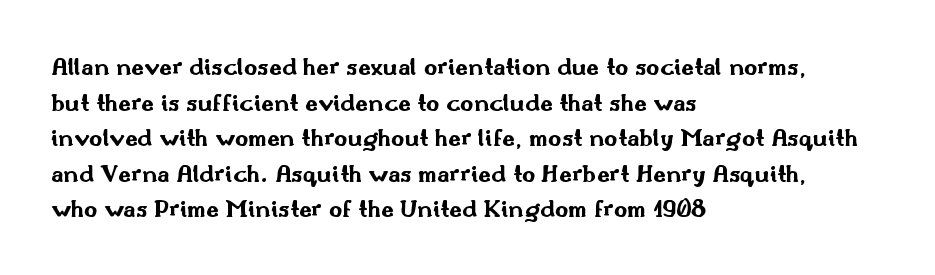
Descenders are the only things crossing below the line. Weight: bold. The tracking reads as untouched default to a designer's eye. A typesetter would mark this as roman, not italic.
